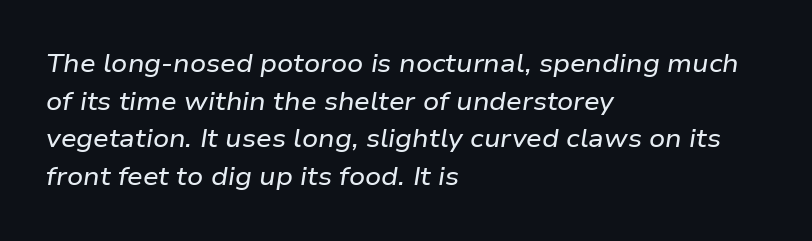
Rule under the text: the space is simply empty. A normal amount of white space separates one row of letters from the next. Tracking here is standard; glyphs follow each other at the usual distance. Alignment: flush left. The whole block is typeset with a tilt.
